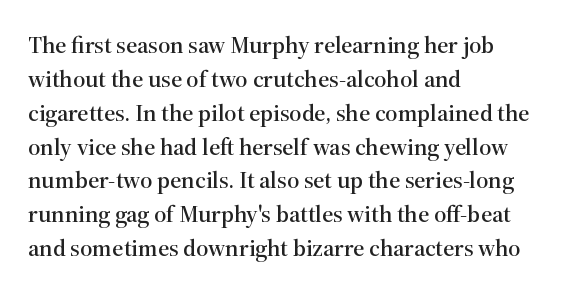
Q: Is the text italic (slanted)? A: No, it is upright.
Q: Is the text underlined? A: No.
Q: How is the paragraph aligned? A: Left-aligned.
Q: Is the spacing between letters normal or unusually wide? A: Normal.
Q: Is the spacing between lines tight, normal or loose? A: Normal.
